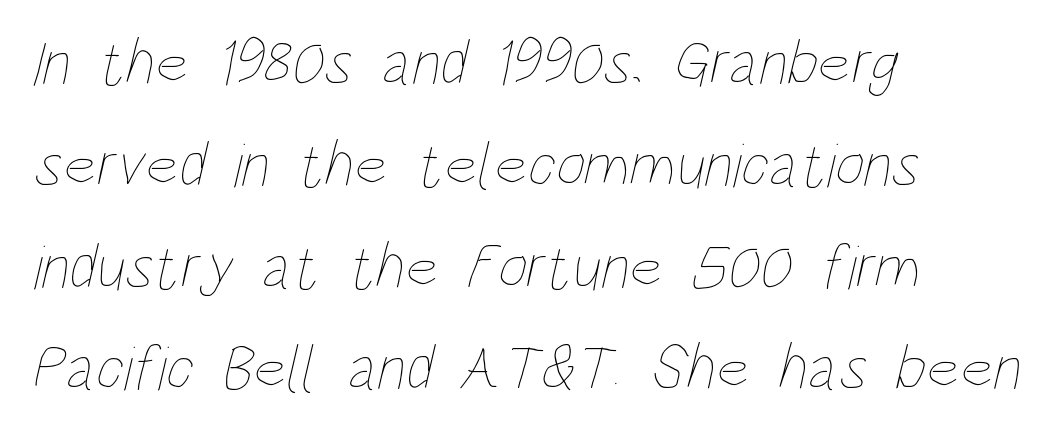
The typesetter chose a ragged-right arrangement here. Observe the ordinary spacing: letters are neighbours, not strangers. Counters stay open thanks to moderate or lighter strokes. The passage shown is typed in a proportional face where columns would drift. Decoration check: the copy has no underline.
